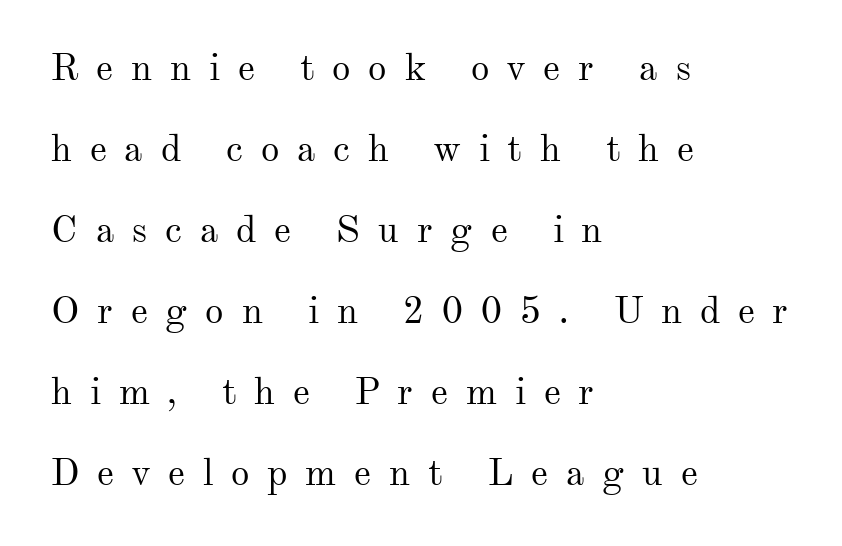
Q: Is the text bold? A: No.
Q: Is the text italic (slanted)? A: No, it is upright.
Q: Is the typeface a serif or a sans-serif typeface? A: Serif.
Q: Is the text underlined? A: No.
Q: How is the paragraph aligned? A: Left-aligned.
Q: Is the spacing between letters normal or unusually wide? A: Unusually wide.
Q: Is the spacing between lines tight, normal or loose? A: Loose.
Q: Width (condensed, normal, or wide)? A: Normal.
Q: Stroke contrast? A: Medium.
Q: x-height? A: Small.
Q: Monospaced? A: No.
